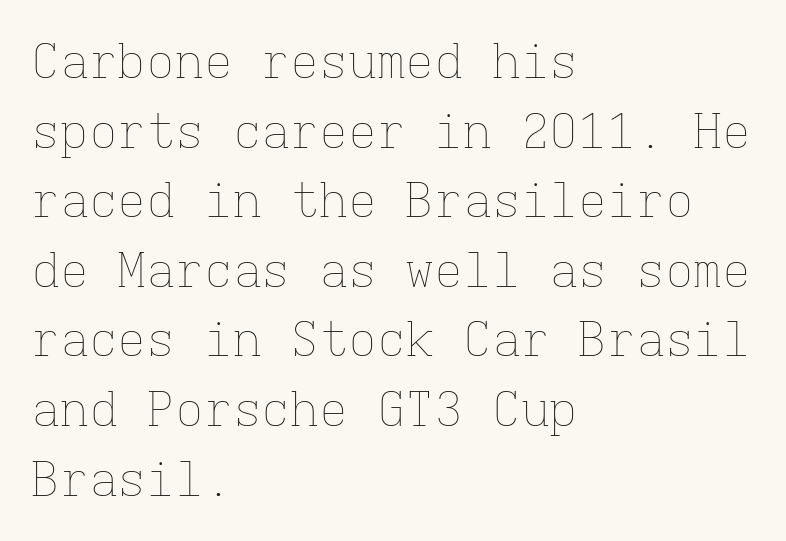
The image shows 48 px thin type, upright, monospaced; set left-aligned, normal line spacing (1.45x), normal letter spacing, not underlined; low stroke contrast and a medium x-height.
